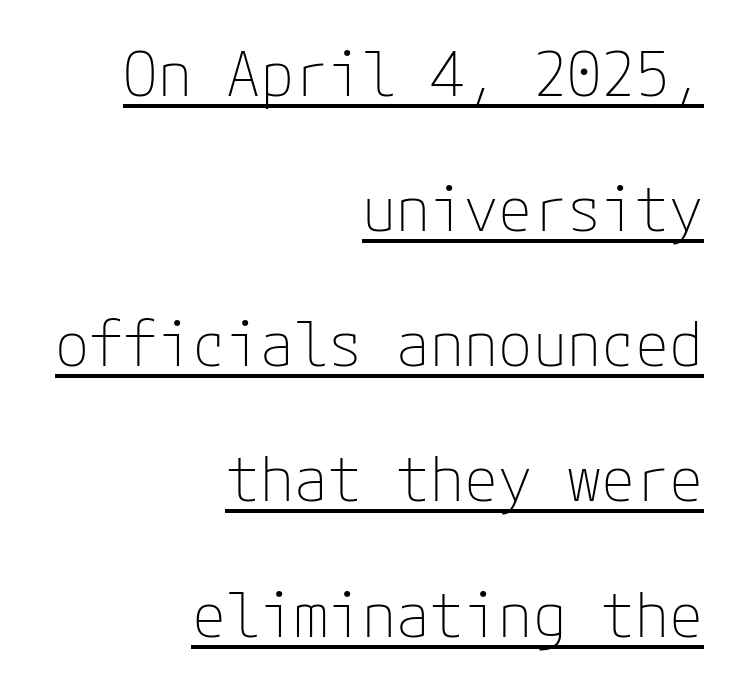
Q: Is the text bold? A: No.
Q: Is the text italic (slanted)? A: No, it is upright.
Q: Is the typeface a serif or a sans-serif typeface? A: Sans-serif.
Q: Is the text underlined? A: Yes.
Q: How is the paragraph aligned? A: Right-aligned.
Q: Is the spacing between letters normal or unusually wide? A: Normal.
Q: Is the spacing between lines tight, normal or loose? A: Loose.
Q: Width (condensed, normal, or wide)? A: Normal.
Q: Stroke contrast? A: Low.
Q: x-height? A: Medium.
